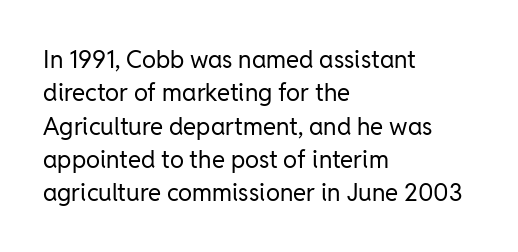
The image shows 24 px text type, upright; set left-aligned, normal line spacing (1.39x), normal letter spacing, not underlined.
